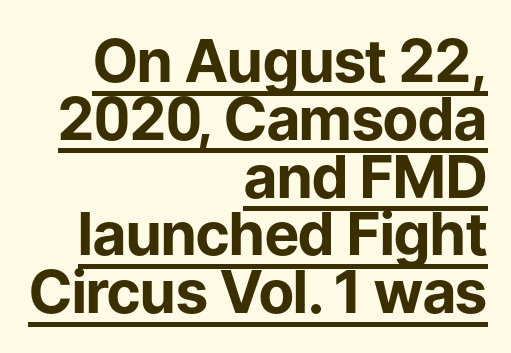
{"serif": "no", "italic": "no", "bold": "yes", "weight": "bold", "width": "normal", "stroke_contrast": "low", "x_height": "medium", "monospaced": "no", "underline": "yes", "align": "right", "line_spacing": "tight", "line_spacing_ratio": 0.98, "letter_spacing": "normal", "letter_spacing_em": 0.0, "glyph_px": 59}
